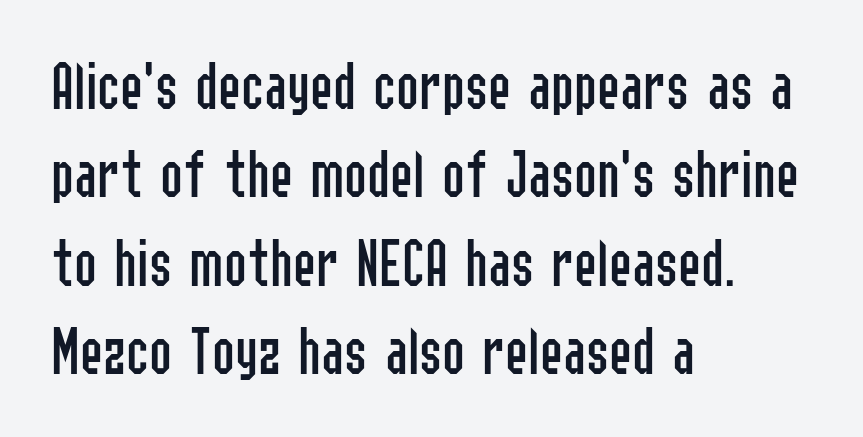
{"serif": "no", "italic": "no", "bold": "no", "weight": "regular", "width": "condensed", "stroke_contrast": "low", "x_height": "medium", "monospaced": "no", "underline": "no", "align": "left", "line_spacing": "normal", "line_spacing_ratio": 1.28, "letter_spacing": "normal", "letter_spacing_em": 0.0, "glyph_px": 69}
